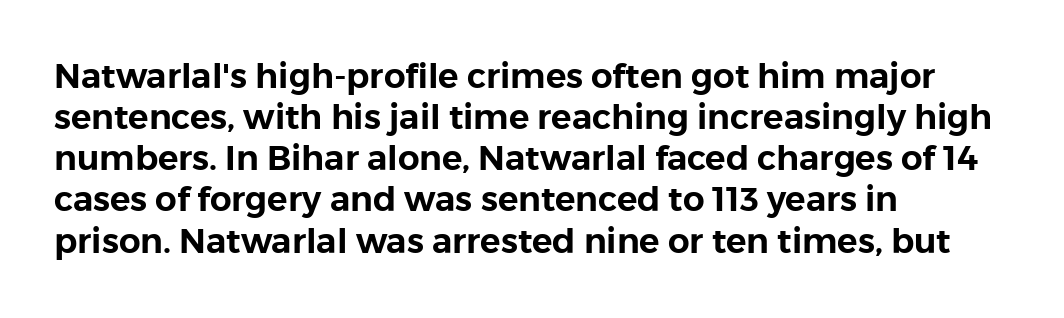
Q: Is the text italic (slanted)? A: No, it is upright.
Q: Is the typeface a serif or a sans-serif typeface? A: Sans-serif.
Q: Is the text underlined? A: No.
Q: How is the paragraph aligned? A: Left-aligned.
Q: Is the spacing between letters normal or unusually wide? A: Normal.
Q: Width (condensed, normal, or wide)? A: Normal.
Q: Stroke contrast? A: Low.
Q: x-height? A: Medium.
Q: Monospaced? A: No.
